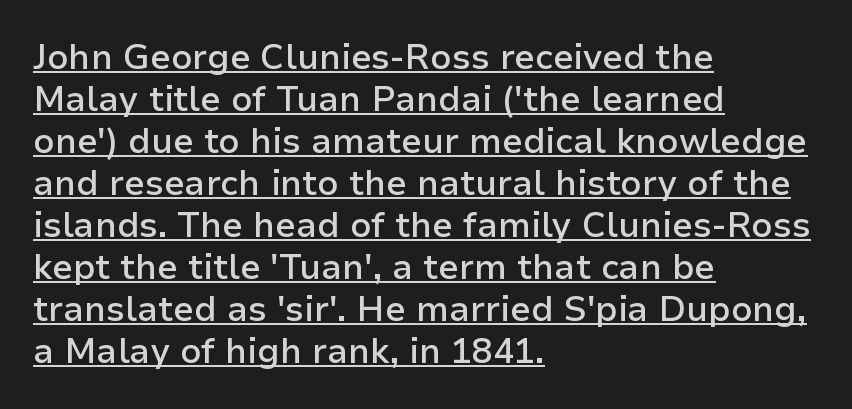
The image shows 35 px semibold sans-serif type, upright; set left-aligned, line spacing 1.2x, normal letter spacing, underlined; low stroke contrast and a medium x-height.
